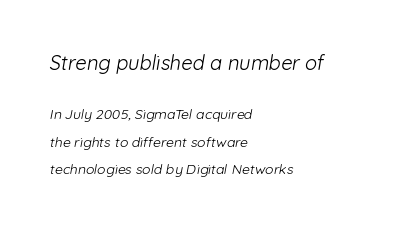
The lines are spread far apart with generous leading. The cut favours lightness, reaching ordinary text weight at its darkest. Type size steps down from the first block to the second. The glyphs are unaccompanied by any horizontal stroke below them. The face used here is rendered with its standard letterfit.
